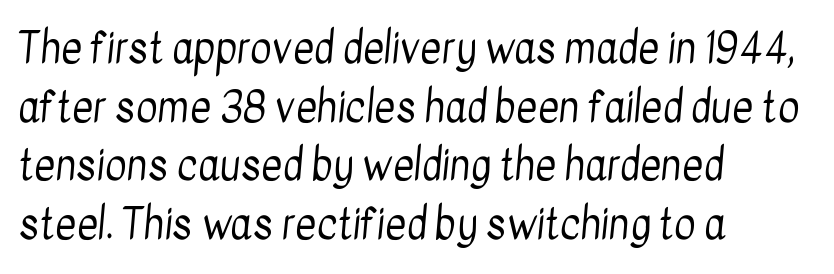
{"serif": "no", "bold": "no", "weight": "regular", "width": "condensed", "stroke_contrast": "low", "x_height": "medium", "monospaced": "no", "underline": "no", "align": "left", "line_spacing": "normal", "line_spacing_ratio": 1.43, "letter_spacing": "normal", "letter_spacing_em": 0.0, "glyph_px": 41}
